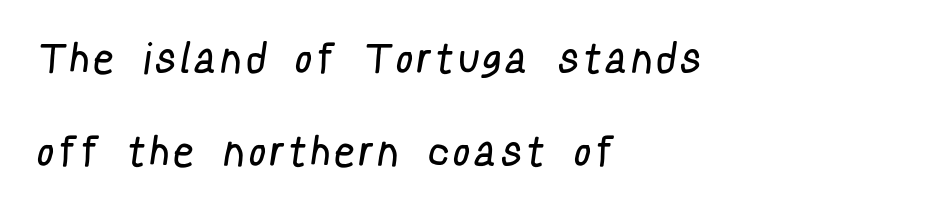
The area under the type is left untouched. Interline gaps are noticeably wide in this sample. Do the characters align in a grid? No, the font is proportional. Is the letter spacing exaggerated? Yes — the characters are pushed far apart. These glyphs show unthickened strokes, regular width or finer. Are there feet on the stems? There aren't — it's a sans.
